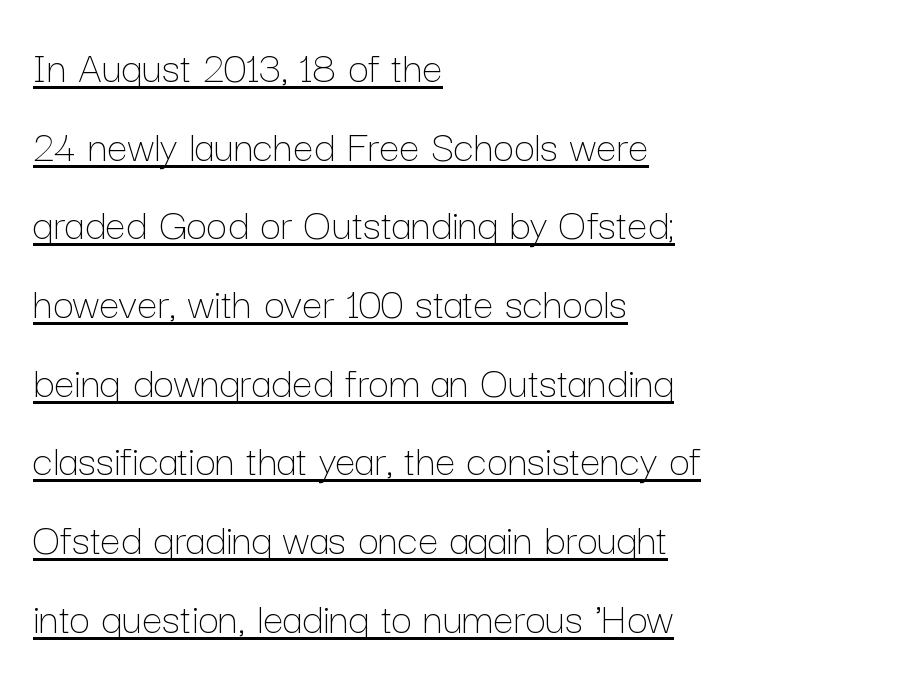
Underlining? Definitely there. Weight: regular or lighter. No extra tracking has been applied to these lines. The face used here is proportionally spaced, like ordinary book or web type. Unlike italic type, these characters show no tilt at all.
